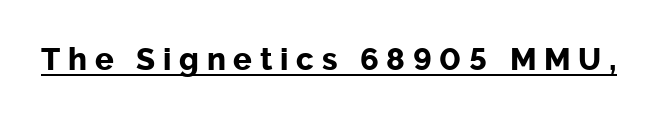
The image shows 31 px bold sans-serif type, upright; set unusually wide letter spacing (+0.25 em), underlined; low stroke contrast and a medium x-height.
